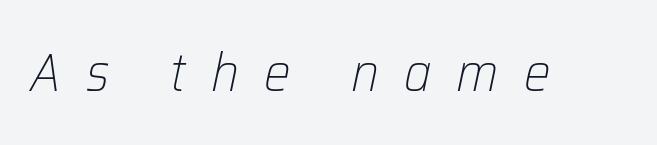
Q: Is the text bold? A: No.
Q: Is the text italic (slanted)? A: Yes, it leans right by about 12 degrees.
Q: Is the text underlined? A: No.
Q: Is the spacing between letters normal or unusually wide? A: Unusually wide.
Q: Width (condensed, normal, or wide)? A: Normal.
Q: Stroke contrast? A: Low.
Q: x-height? A: Medium.
Q: Monospaced? A: No.
